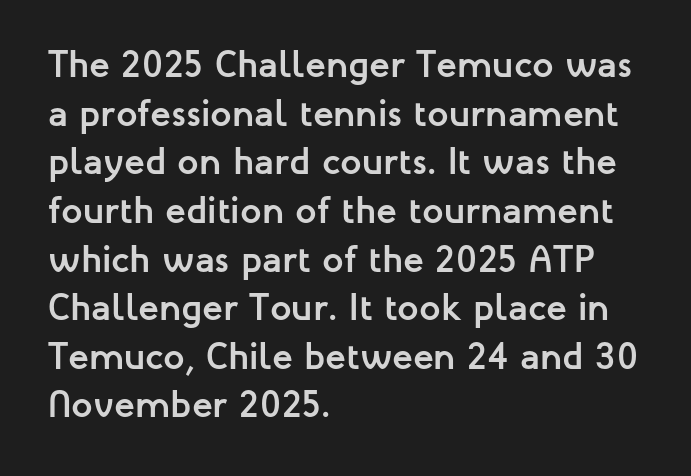
The image shows 38 px semibold sans-serif type, upright; set left-aligned, normal line spacing (1.28x), normal letter spacing, not underlined; low stroke contrast and a medium x-height.
